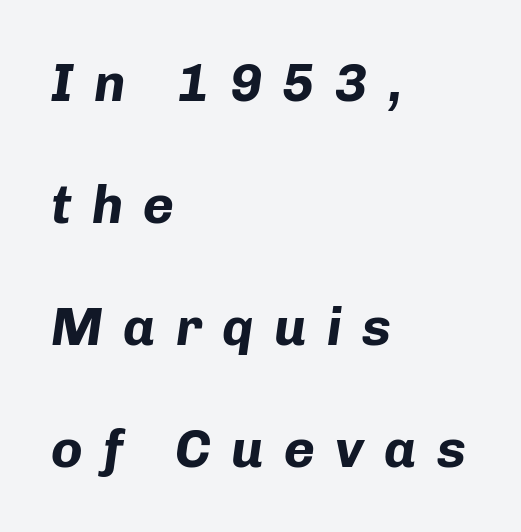
The image shows 53 px bold type, italic (leaning right); set left-aligned, loose line spacing (2.3x), unusually wide letter spacing (+0.38 em), not underlined; low stroke contrast and a medium x-height.
